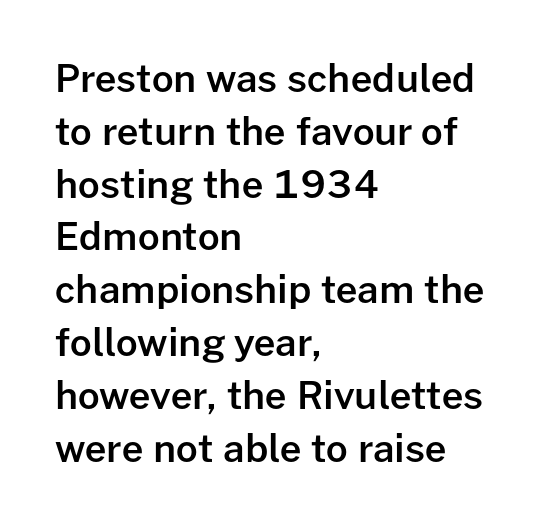
{"serif": "no", "italic": "no", "bold": "semi", "weight": "semibold", "width": "normal", "stroke_contrast": "low", "x_height": "medium", "monospaced": "no", "underline": "no", "align": "left", "line_spacing": "normal", "line_spacing_ratio": 1.39, "letter_spacing": "normal", "letter_spacing_em": 0.0, "glyph_px": 38}
